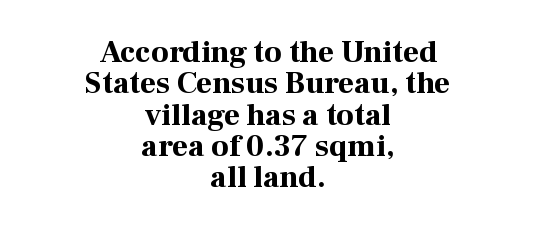
The image shows 31 px bold serif type, upright; set centered, tight line spacing (1.01x), normal letter spacing, not underlined; high stroke contrast and a medium x-height.
